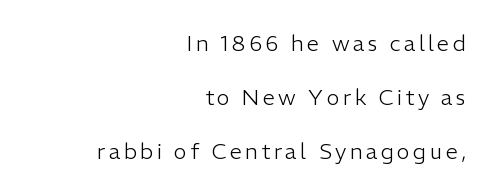
The image shows 22 px text type, upright; set right-aligned, loose line spacing (2.45x), not underlined.
